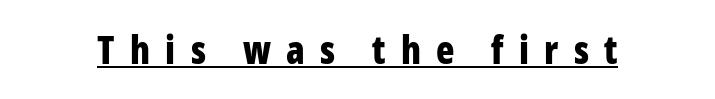
The image shows 38 px bold, condensed sans-serif type, upright; set unusually wide letter spacing (+0.4 em), underlined; low stroke contrast and a medium x-height.
